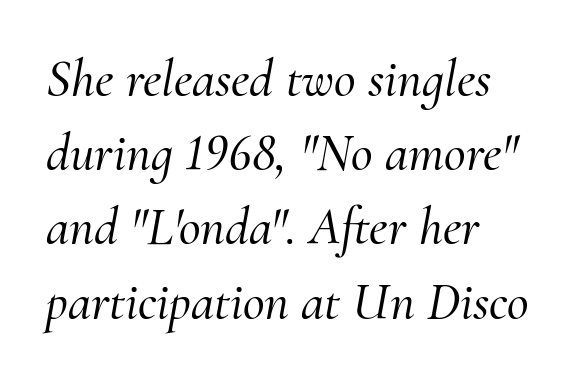
{"serif": "yes", "italic": "yes", "lean": "right", "slant_degrees": 10, "width": "normal", "stroke_contrast": "medium", "x_height": "small", "monospaced": "no", "underline": "no", "align": "left", "line_spacing": "normal", "line_spacing_ratio": 1.4, "letter_spacing": "normal", "letter_spacing_em": 0.0, "glyph_px": 53}
